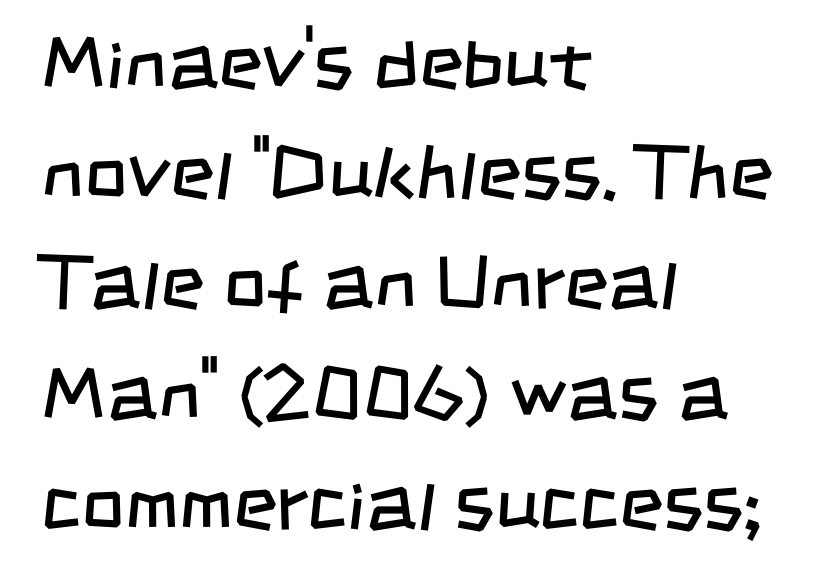
The image shows 76 px regular-weight, condensed sans-serif type; set left-aligned, normal line spacing (1.45x), normal letter spacing, not underlined; low stroke contrast and a large x-height.
